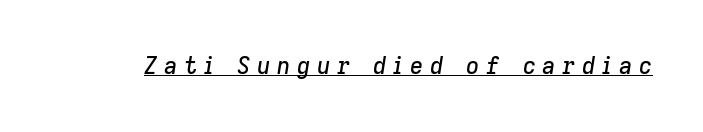
{"italic": "yes", "lean": "right", "slant_degrees": 9, "underline": "yes", "letter_spacing": "wide", "letter_spacing_em": 0.29, "glyph_px": 23}
